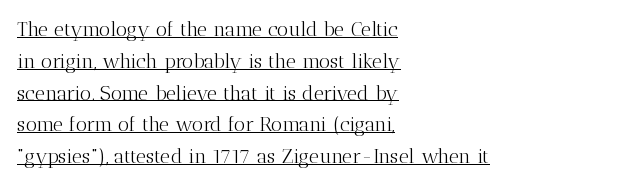
The image shows 20 px text type, upright; set left-aligned, normal line spacing (1.59x), normal letter spacing, underlined.
